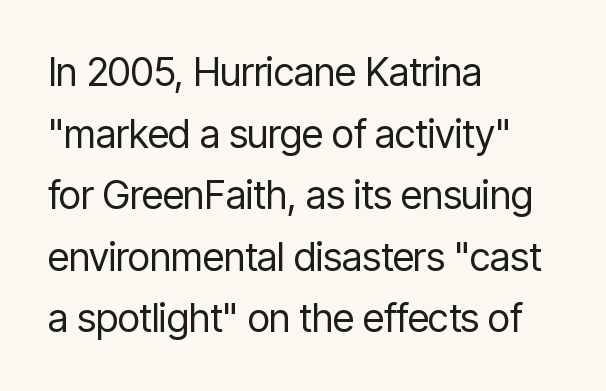
Q: Is the text bold? A: No.
Q: Is the text italic (slanted)? A: No, it is upright.
Q: Is the typeface a serif or a sans-serif typeface? A: Sans-serif.
Q: Is the text underlined? A: No.
Q: How is the paragraph aligned? A: Left-aligned.
Q: Is the spacing between letters normal or unusually wide? A: Normal.
Q: Is the spacing between lines tight, normal or loose? A: Normal.
Q: Width (condensed, normal, or wide)? A: Condensed.
Q: Stroke contrast? A: Low.
Q: x-height? A: Medium.
Q: Monospaced? A: No.
